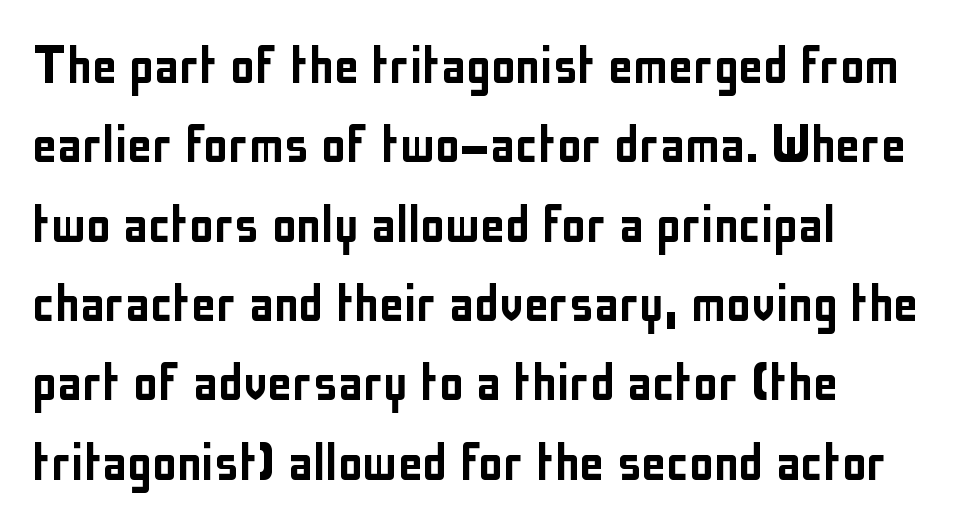
Q: Is the text italic (slanted)? A: No, it is upright.
Q: Is the typeface a serif or a sans-serif typeface? A: Sans-serif.
Q: Is the text underlined? A: No.
Q: How is the paragraph aligned? A: Left-aligned.
Q: Is the spacing between letters normal or unusually wide? A: Normal.
Q: Is the spacing between lines tight, normal or loose? A: Normal.
Q: Width (condensed, normal, or wide)? A: Condensed.
Q: Stroke contrast? A: Low.
Q: x-height? A: Medium.
Q: Monospaced? A: No.
